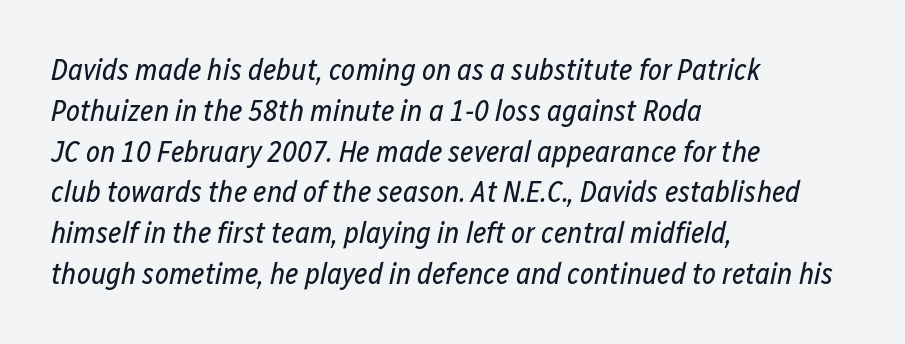
{"italic": "yes", "lean": "right", "slant_degrees": 12, "bold": "no", "weight": "regular", "width": "condensed", "stroke_contrast": "low", "x_height": "medium", "monospaced": "no", "underline": "no", "align": "left", "line_spacing": "normal", "line_spacing_ratio": 1.36, "letter_spacing": "normal", "letter_spacing_em": 0.0, "glyph_px": 30}
